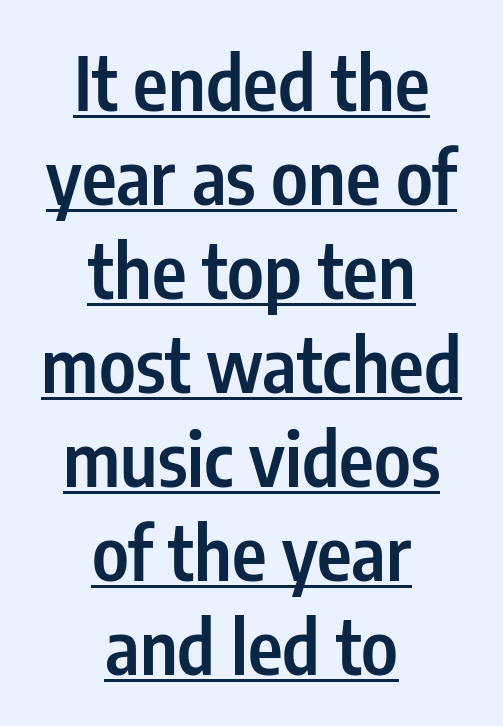
{"serif": "no", "italic": "no", "bold": "semi", "weight": "semibold", "width": "condensed", "stroke_contrast": "low", "x_height": "medium", "monospaced": "no", "underline": "yes", "align": "center", "line_spacing": "normal", "line_spacing_ratio": 1.27, "letter_spacing": "normal", "letter_spacing_em": 0.0, "glyph_px": 74}
